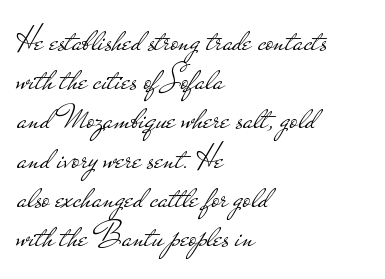
The horizontal fit of the characters is conventional and even. Each stroke keeps to a modest, everyday thickness or less. Proportional: the letters do not fall into vertical columns. The specimen omits any rule beneath the text block's lines. Closely set lines give the paragraph a compact silhouette.
